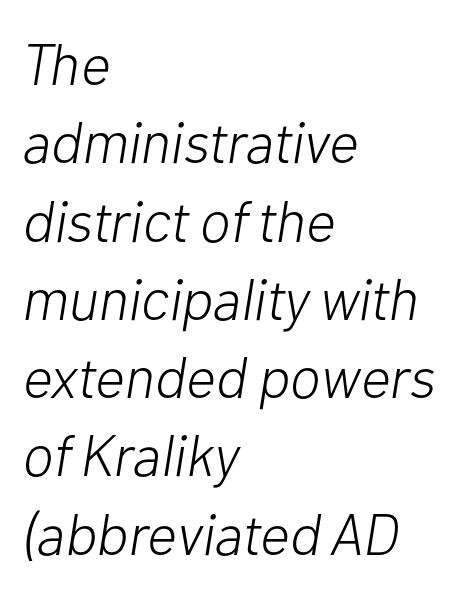
The image shows 58 px light type, italic (leaning right); set left-aligned, normal line spacing (1.35x), normal letter spacing, not underlined; low stroke contrast and a medium x-height.
